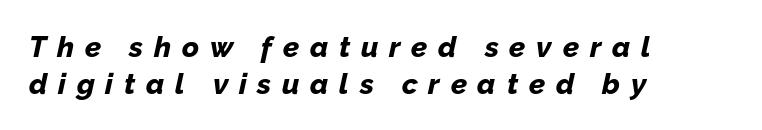
{"italic": "yes", "lean": "right", "slant_degrees": 12, "bold": "yes", "weight": "bold", "width": "normal", "stroke_contrast": "low", "x_height": "medium", "monospaced": "no", "underline": "no", "align": "left", "line_spacing": "normal", "line_spacing_ratio": 1.26, "letter_spacing": "wide", "letter_spacing_em": 0.37, "glyph_px": 29}
